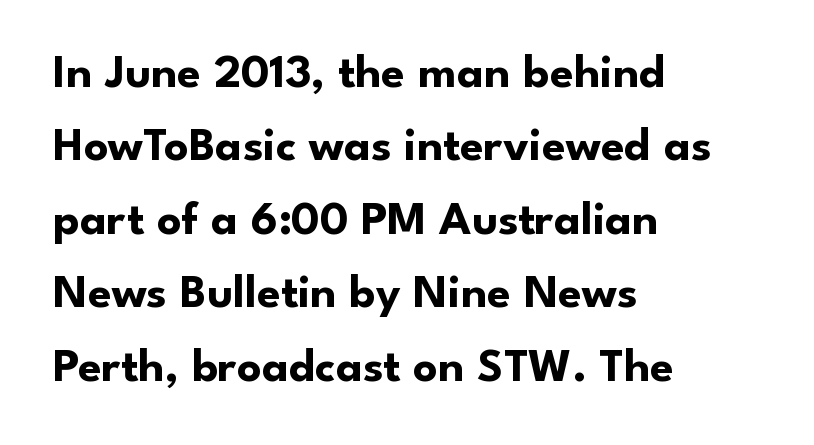
Q: Is the text bold? A: Yes.
Q: Is the text italic (slanted)? A: No, it is upright.
Q: Is the typeface a serif or a sans-serif typeface? A: Sans-serif.
Q: Is the text underlined? A: No.
Q: How is the paragraph aligned? A: Left-aligned.
Q: Is the spacing between letters normal or unusually wide? A: Normal.
Q: Is the spacing between lines tight, normal or loose? A: Normal.
Q: Width (condensed, normal, or wide)? A: Normal.
Q: Stroke contrast? A: Low.
Q: x-height? A: Small.
Q: Monospaced? A: No.
